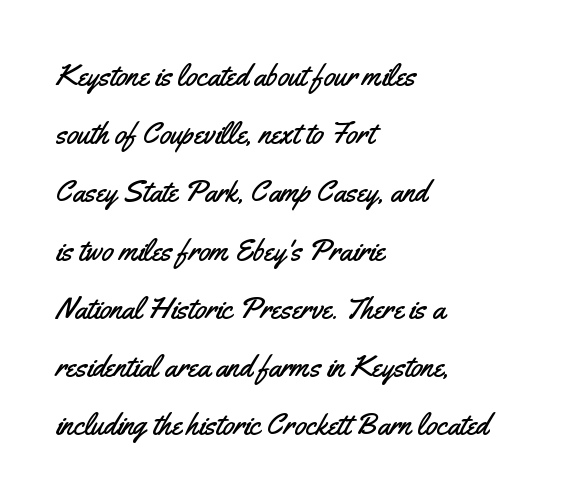
The image shows 30 px condensed sans-serif type; set left-aligned, loose line spacing (1.94x), normal letter spacing, not underlined; medium stroke contrast and a small x-height.
